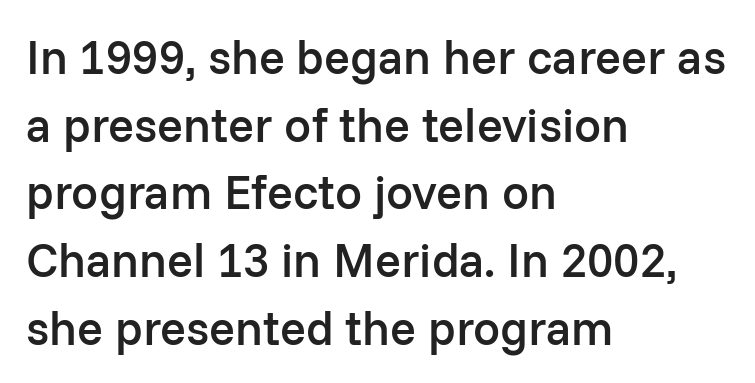
The image shows 48 px semibold sans-serif type, upright; set left-aligned, normal line spacing (1.41x), normal letter spacing, not underlined; low stroke contrast and a medium x-height.
